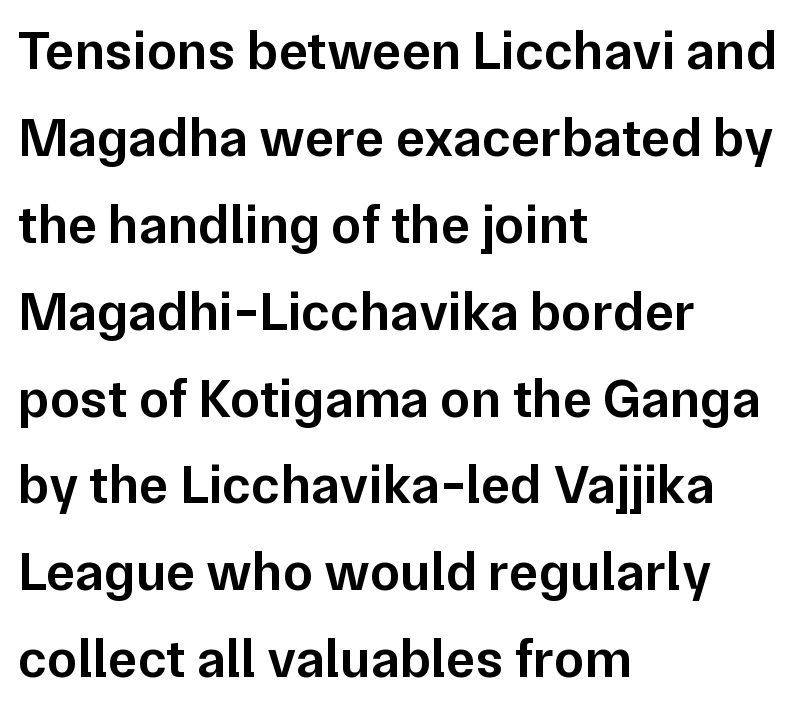
Q: Is the text bold? A: Semi-bold.
Q: Is the text italic (slanted)? A: No, it is upright.
Q: Is the typeface a serif or a sans-serif typeface? A: Sans-serif.
Q: Is the text underlined? A: No.
Q: How is the paragraph aligned? A: Left-aligned.
Q: Is the spacing between letters normal or unusually wide? A: Normal.
Q: Is the spacing between lines tight, normal or loose? A: Normal.
Q: Width (condensed, normal, or wide)? A: Normal.
Q: Stroke contrast? A: Low.
Q: x-height? A: Medium.
Q: Monospaced? A: No.
